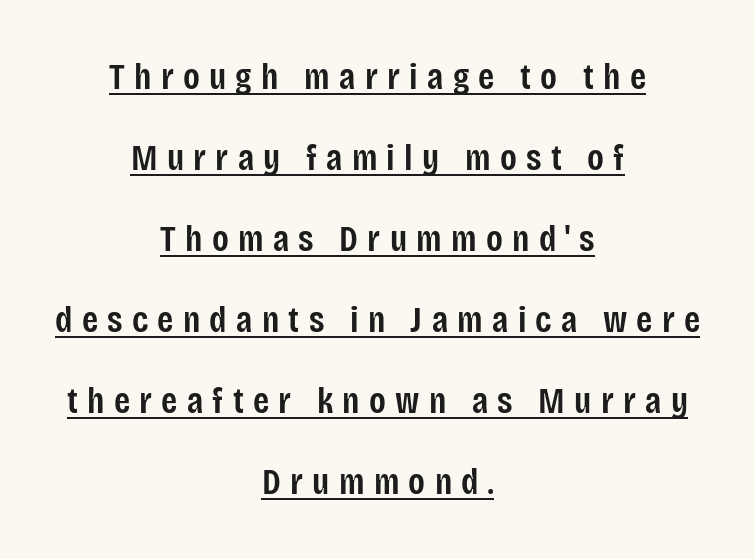
Are there feet on the stems? There aren't — it's a sans. Inter-character spacing is expanded well beyond the font's built-in metrics. This rendering uses center alignment, leaving both contours irregular but symmetric. Somebody hit Ctrl+U on this one — the words are underlined. When letters stand straight like this, we call the style roman or upright.
